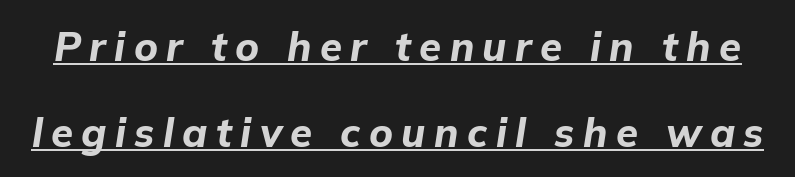
In terms of leading, this rendering errs on the spacious side. Posture: slanted. Notice how a bar underscores the lettering throughout. Here the designer chose a conventional face with non-uniform glyph widths. Substantial extra tracking has been applied to these lines. The glyphs have the mass of a bold cut.
